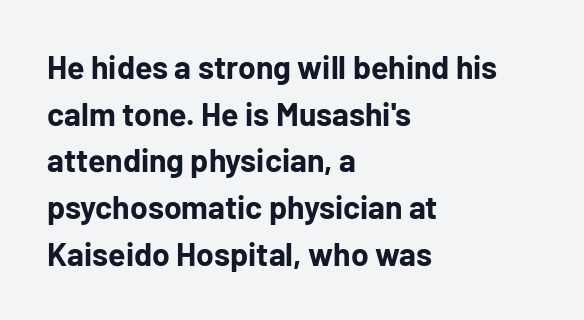
Q: Is the text bold? A: Yes.
Q: Is the text italic (slanted)? A: No, it is upright.
Q: Is the typeface a serif or a sans-serif typeface? A: Sans-serif.
Q: Is the text underlined? A: No.
Q: How is the paragraph aligned? A: Left-aligned.
Q: Is the spacing between letters normal or unusually wide? A: Normal.
Q: Is the spacing between lines tight, normal or loose? A: Normal.
Q: Width (condensed, normal, or wide)? A: Normal.
Q: Stroke contrast? A: Low.
Q: x-height? A: Medium.
Q: Monospaced? A: No.
